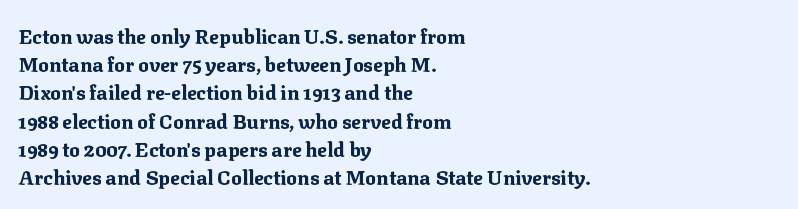
{"italic": "no", "bold": "yes", "underline": "no", "align": "left", "line_spacing": "normal", "line_spacing_ratio": 1.41, "letter_spacing": "normal", "letter_spacing_em": 0.0, "glyph_px": 20}
